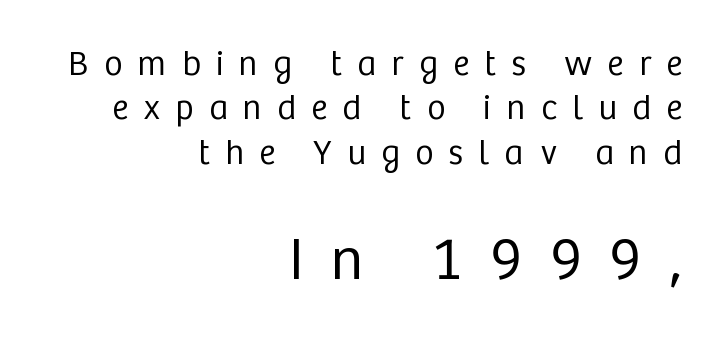
{"serif": "no", "italic": "no", "bold": "no", "weight": "regular", "width": "normal", "stroke_contrast": "low", "x_height": "medium", "monospaced": "no", "underline": "no", "align": "right", "line_spacing": "normal", "line_spacing_ratio": 1.27, "letter_spacing": "wide", "letter_spacing_em": 0.44, "larger_block": "second", "size_ratio": 1.74, "glyph_px": 61}
